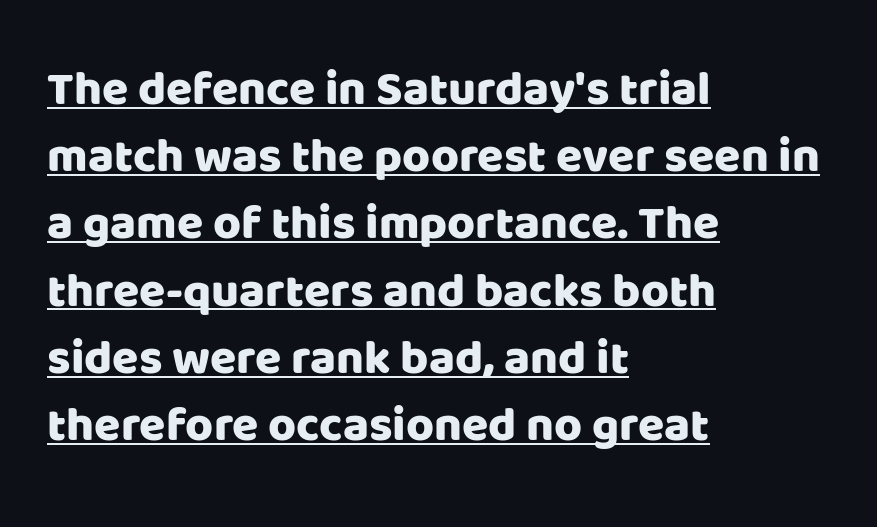
{"serif": "no", "italic": "no", "width": "normal", "stroke_contrast": "low", "x_height": "large", "monospaced": "no", "underline": "yes", "align": "left", "line_spacing": "normal", "line_spacing_ratio": 1.4, "letter_spacing": "normal", "letter_spacing_em": 0.0, "glyph_px": 48}
